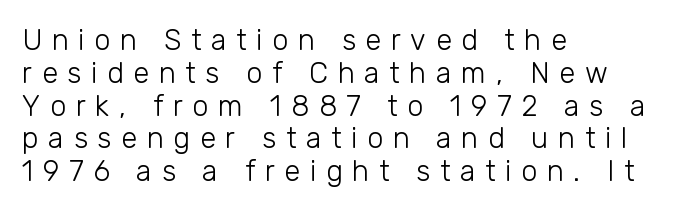
Q: Is the text bold? A: No.
Q: Is the text italic (slanted)? A: No, it is upright.
Q: Is the typeface a serif or a sans-serif typeface? A: Sans-serif.
Q: Is the text underlined? A: No.
Q: How is the paragraph aligned? A: Left-aligned.
Q: Is the spacing between letters normal or unusually wide? A: Unusually wide.
Q: Is the spacing between lines tight, normal or loose? A: Tight.
Q: Width (condensed, normal, or wide)? A: Normal.
Q: Stroke contrast? A: Low.
Q: x-height? A: Medium.
Q: Monospaced? A: No.
